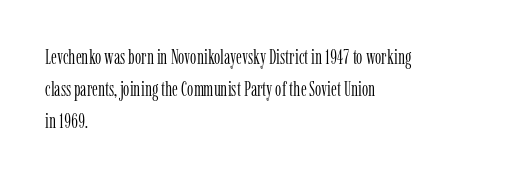
The image shows 20 px text type, upright; set left-aligned, normal line spacing (1.59x), normal letter spacing, not underlined.
